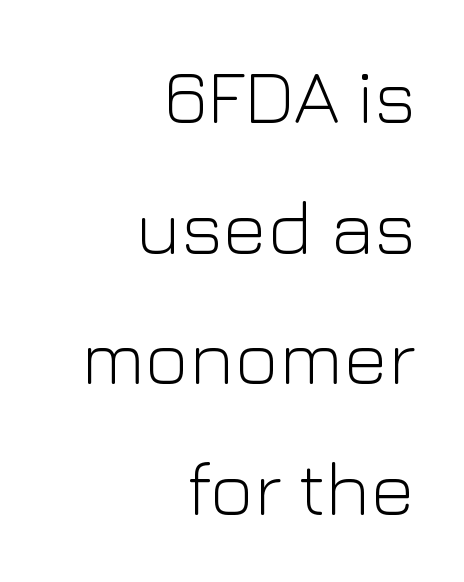
These lines were composed using upright roman letters. Honestly, there is no underline to notice here at all. Horizontal alignment here is rightward, an uncommon choice for prose. Between one letter and the next there's only the usual sliver of space. Grotesque or geometric, the face here clearly has no serifs. Here the designer chose a conventional face with non-uniform glyph widths.
